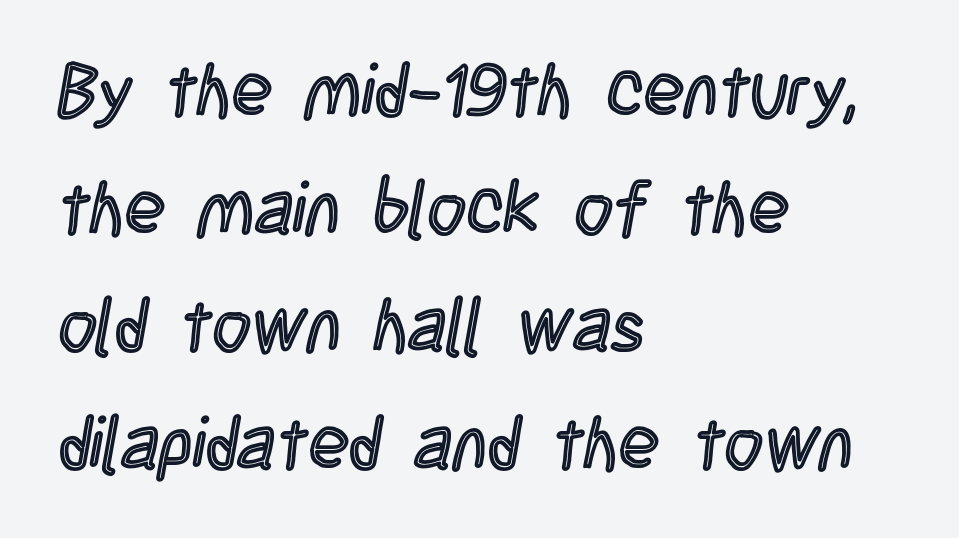
Q: Is the text italic (slanted)? A: Yes.
Q: Is the text underlined? A: No.
Q: How is the paragraph aligned? A: Left-aligned.
Q: Is the spacing between letters normal or unusually wide? A: Normal.
Q: Is the spacing between lines tight, normal or loose? A: Normal.
Q: Width (condensed, normal, or wide)? A: Condensed.
Q: x-height? A: Large.
Q: Monospaced? A: No.
